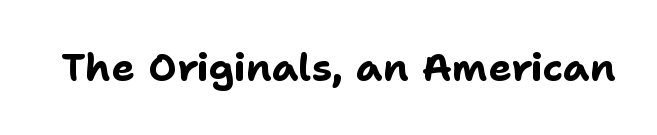
Q: Is the text bold? A: Yes.
Q: Is the text italic (slanted)? A: No, it is upright.
Q: Is the typeface a serif or a sans-serif typeface? A: Sans-serif.
Q: Is the text underlined? A: No.
Q: Is the spacing between letters normal or unusually wide? A: Normal.
Q: Width (condensed, normal, or wide)? A: Normal.
Q: Stroke contrast? A: Low.
Q: x-height? A: Medium.
Q: Monospaced? A: No.
